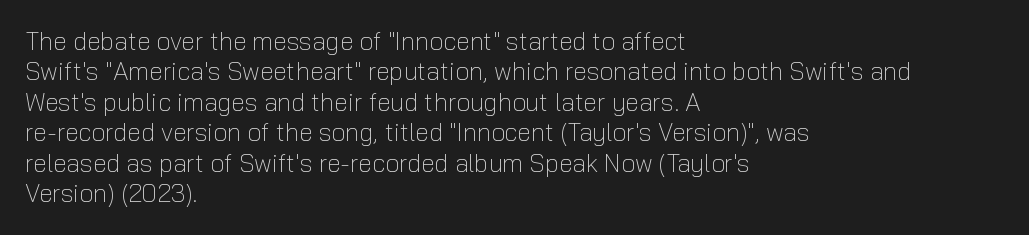
The image shows 25 px text type, upright; set left-aligned, line spacing 1.22x, normal letter spacing, not underlined.
